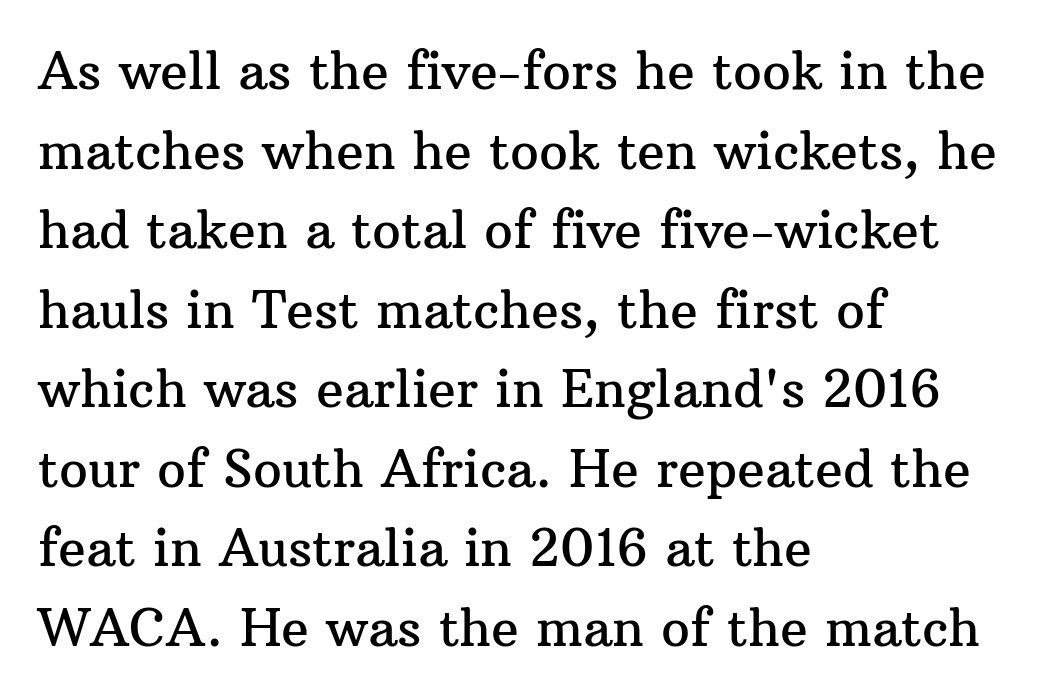
Q: Is the text italic (slanted)? A: No, it is upright.
Q: Is the typeface a serif or a sans-serif typeface? A: Serif.
Q: Is the text underlined? A: No.
Q: How is the paragraph aligned? A: Left-aligned.
Q: Is the spacing between letters normal or unusually wide? A: Normal.
Q: Is the spacing between lines tight, normal or loose? A: Normal.
Q: Width (condensed, normal, or wide)? A: Normal.
Q: Stroke contrast? A: Medium.
Q: x-height? A: Medium.
Q: Monospaced? A: No.
